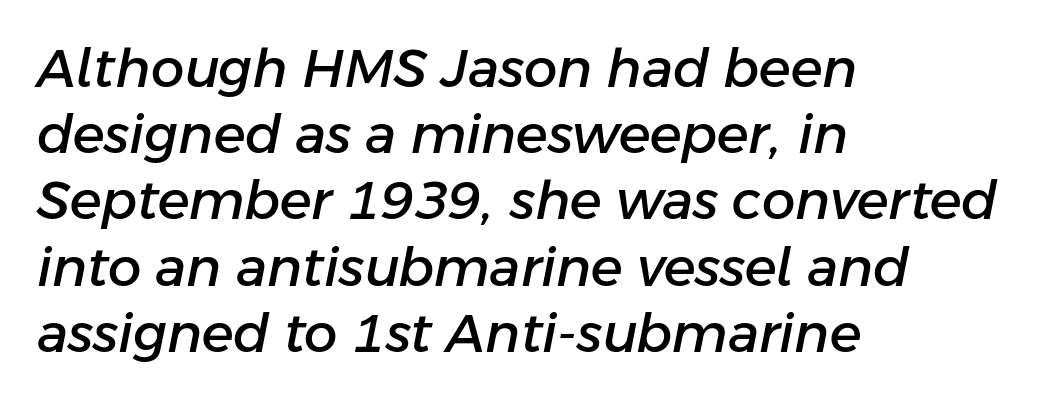
The image shows 53 px text type, italic (leaning right); set left-aligned, normal line spacing (1.25x), normal letter spacing, not underlined; low stroke contrast and a medium x-height.
